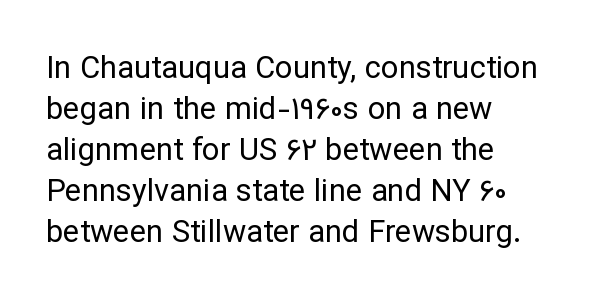
{"serif": "no", "italic": "no", "bold": "no", "weight": "regular", "width": "normal", "stroke_contrast": "low", "x_height": "medium", "monospaced": "no", "underline": "no", "align": "left", "line_spacing": "normal", "line_spacing_ratio": 1.32, "letter_spacing": "normal", "letter_spacing_em": 0.0, "glyph_px": 31}
